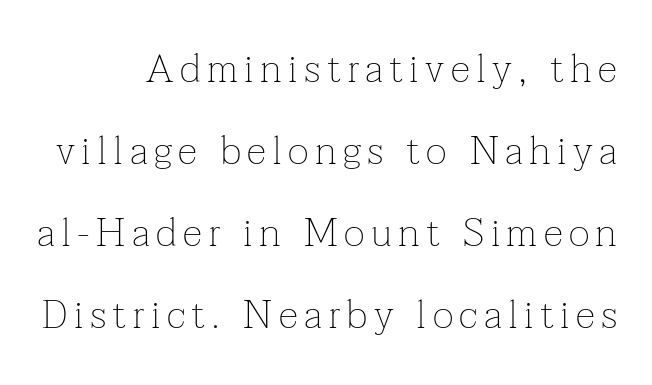
{"serif": "yes", "italic": "no", "bold": "no", "weight": "thin", "width": "normal", "stroke_contrast": "low", "x_height": "medium", "monospaced": "no", "underline": "no", "line_spacing": "loose", "line_spacing_ratio": 2.05, "glyph_px": 40}
